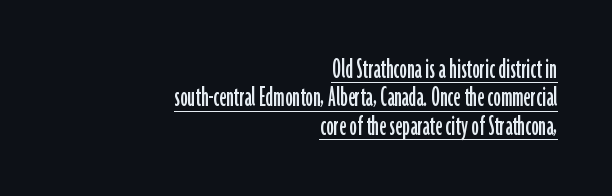
{"serif": "no", "italic": "no", "width": "condensed", "stroke_contrast": "low", "x_height": "medium", "monospaced": "no", "underline": "yes", "align": "right", "line_spacing": "tight", "line_spacing_ratio": 0.95, "letter_spacing": "normal", "letter_spacing_em": 0.0, "glyph_px": 30}
